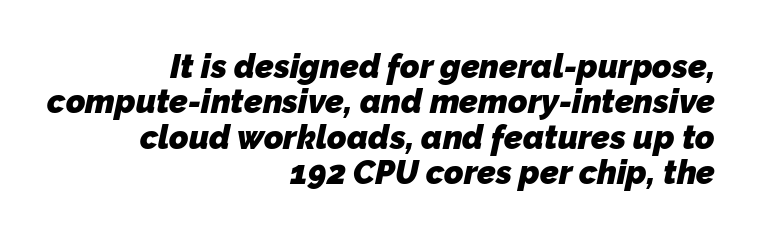
The image shows 33 px heavy sans-serif type; set right-aligned, tight line spacing (1.07x), normal letter spacing, not underlined; low stroke contrast and a medium x-height.
